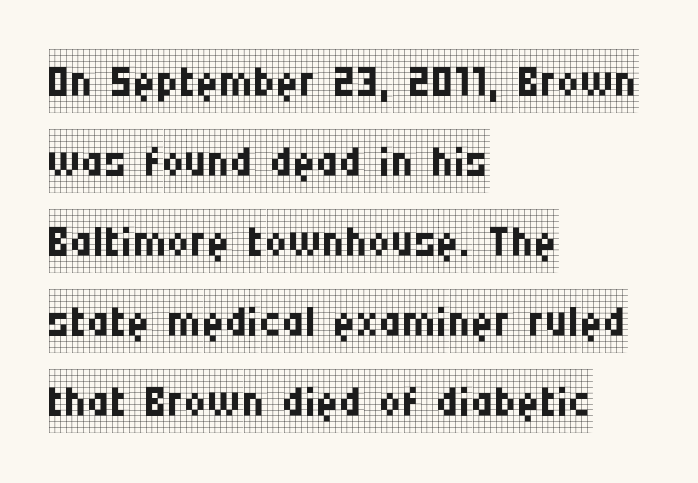
Designer's note — italics off, roman on. Notice how the passage keeps a crisp vertical edge on the left only. Character widths vary here, with narrow letters taking less room than wide ones. Honestly, the row spacing looks completely unremarkable. Each letter's strokes conclude with small projecting serifs. A typesetter would call this zero additional tracking.
